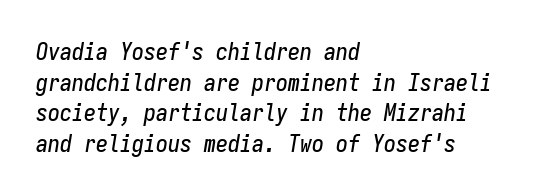
The image shows 24 px text type, italic (leaning right); set left-aligned, normal line spacing (1.28x), normal letter spacing, not underlined.
